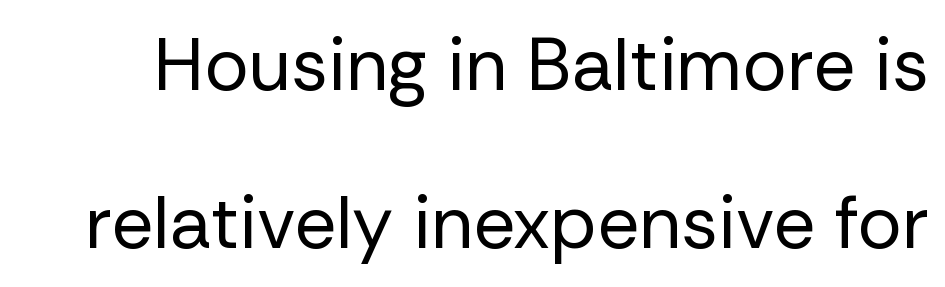
Classification — sans serif. The passage shown is not bold in any degree. Looks like regular typesetting: each glyph gets only the width it needs. In terms of letterspacing, this is plain default setting. One glance says open: line gaps are wider than usual. Only glyphs here, with clear space below each row.
